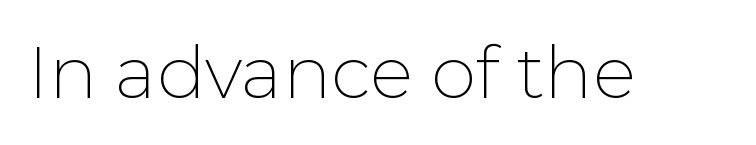
The typeface has the unassuming heft of standard copy or less. A typesetter would call this proportional, since set widths differ per character. Nothing sits at the stroke ends, so this counts as sans-serif. Default kerning and tracking; the words read as compact shapes. The string is rendered with underlining switched off.
